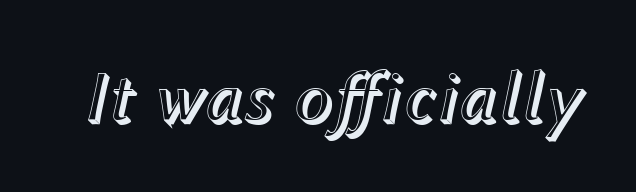
The image shows 73 px text type, italic (leaning right); set normal letter spacing, not underlined; a medium x-height.
